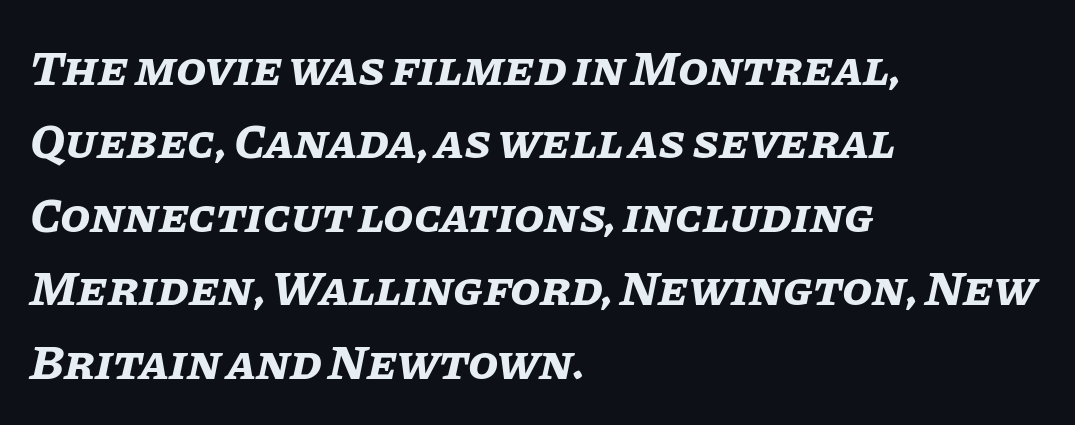
{"italic": "yes", "lean": "right", "slant_degrees": 11, "bold": "yes", "weight": "bold", "width": "normal", "stroke_contrast": "low", "x_height": "large", "monospaced": "no", "underline": "no", "align": "left", "line_spacing": "normal", "line_spacing_ratio": 1.5, "letter_spacing": "normal", "letter_spacing_em": 0.0, "glyph_px": 49}
